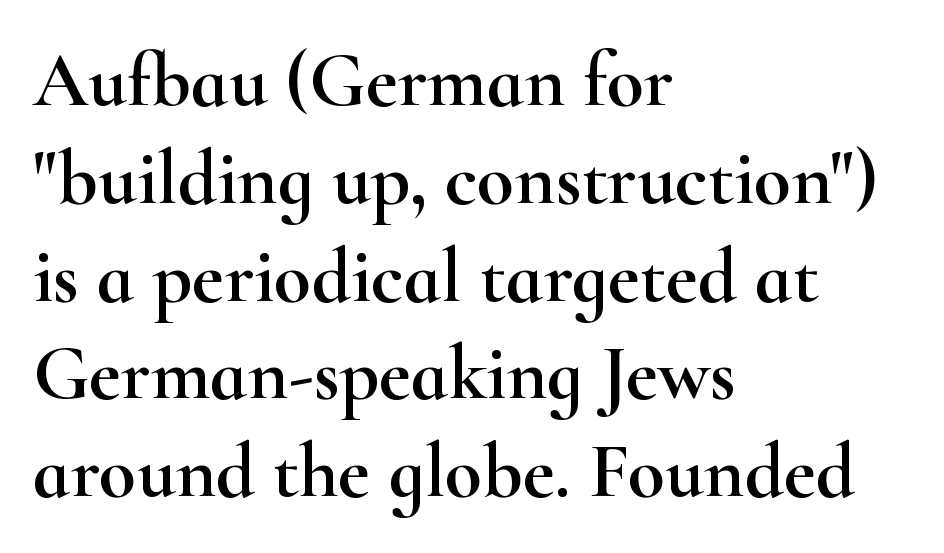
Q: Is the text italic (slanted)? A: No, it is upright.
Q: Is the typeface a serif or a sans-serif typeface? A: Serif.
Q: Is the text underlined? A: No.
Q: How is the paragraph aligned? A: Left-aligned.
Q: Is the spacing between letters normal or unusually wide? A: Normal.
Q: Is the spacing between lines tight, normal or loose? A: Normal.
Q: Width (condensed, normal, or wide)? A: Wide.
Q: Stroke contrast? A: High.
Q: x-height? A: Small.
Q: Monospaced? A: No.
